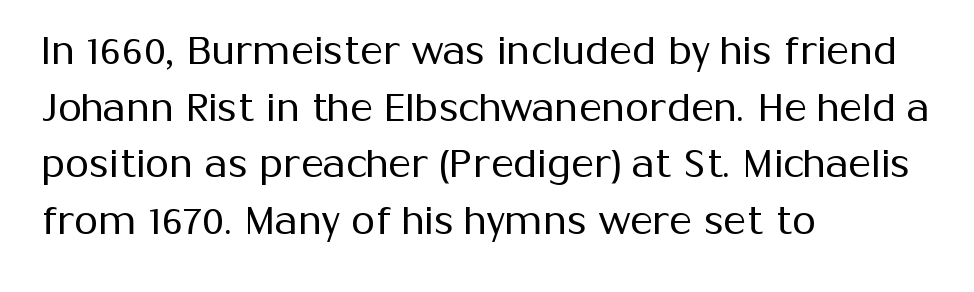
{"serif": "no", "italic": "no", "bold": "no", "weight": "regular", "width": "normal", "stroke_contrast": "medium", "x_height": "medium", "monospaced": "no", "underline": "no", "align": "left", "line_spacing": "normal", "line_spacing_ratio": 1.45, "letter_spacing": "normal", "letter_spacing_em": 0.0, "glyph_px": 39}
